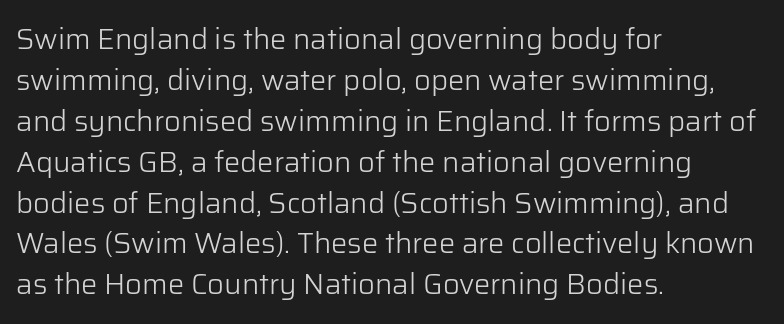
The image shows 29 px light sans-serif type, upright; set left-aligned, normal line spacing (1.41x), normal letter spacing, not underlined; low stroke contrast and a medium x-height.
